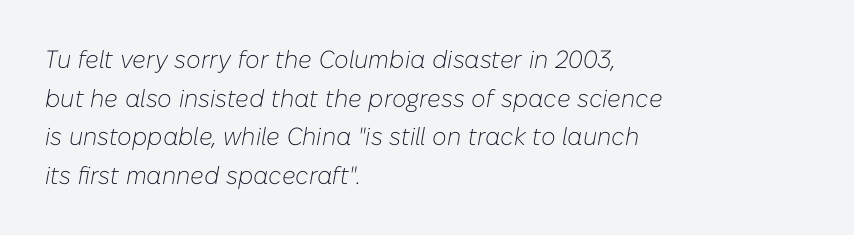
Q: Is the text bold? A: No.
Q: Is the text italic (slanted)? A: Yes, it leans right by about 10 degrees.
Q: Is the text underlined? A: No.
Q: How is the paragraph aligned? A: Left-aligned.
Q: Is the spacing between letters normal or unusually wide? A: Normal.
Q: Is the spacing between lines tight, normal or loose? A: Normal.
